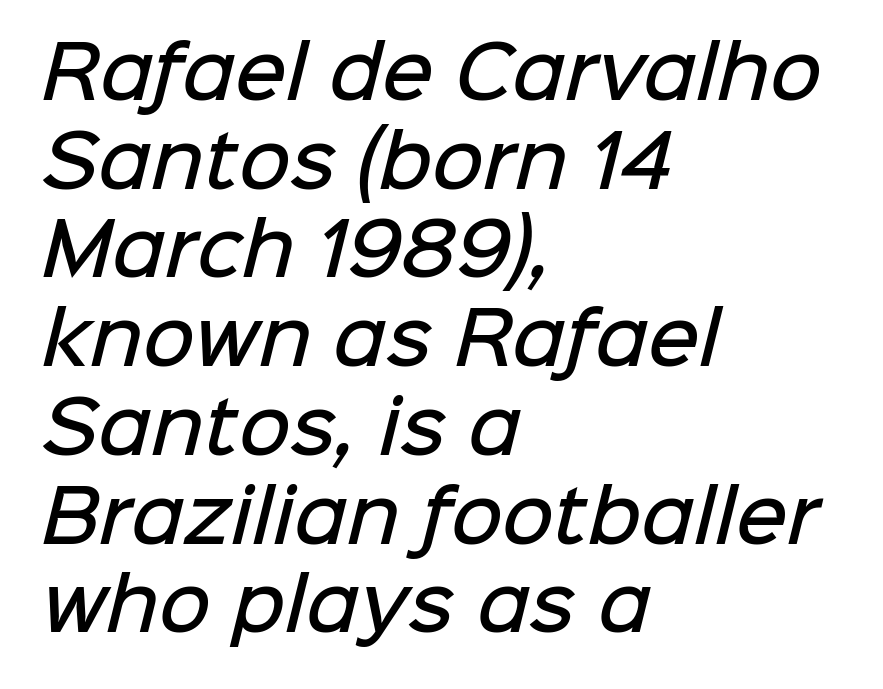
{"serif": "no", "bold": "semi", "weight": "semibold", "width": "normal", "stroke_contrast": "low", "x_height": "medium", "monospaced": "no", "underline": "no", "align": "left", "line_spacing": "normal", "line_spacing_ratio": 1.25, "letter_spacing": "normal", "letter_spacing_em": 0.0, "glyph_px": 71}
